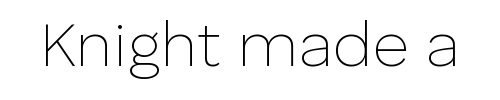
Is this a heavy cut? Hardly; it is regular or lighter. Note the varied advance widths — an 'i' is clearly narrower than an 'm'. Lines of text with bare space underneath. These lines keep a tight, regular rhythm from letter to letter.
